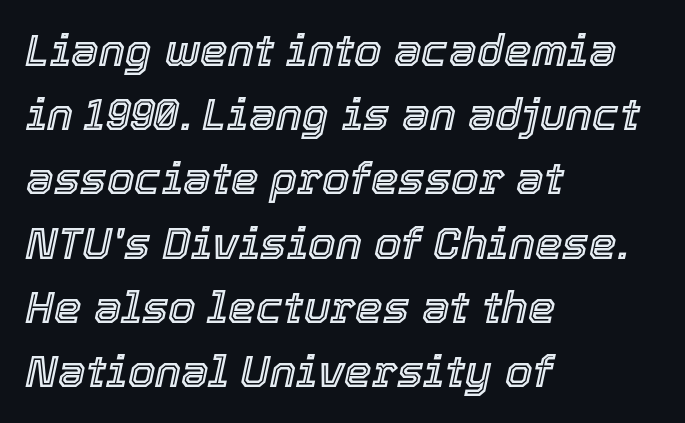
The image shows 44 px text type, italic (leaning right); set left-aligned, normal line spacing (1.46x), normal letter spacing, not underlined; a medium x-height.
